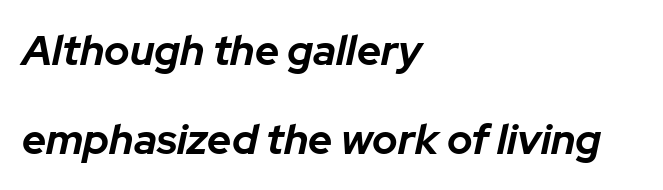
The image shows 42 px bold type, italic (leaning right); set left-aligned, loose line spacing (2.12x), normal letter spacing, not underlined; low stroke contrast and a medium x-height.
